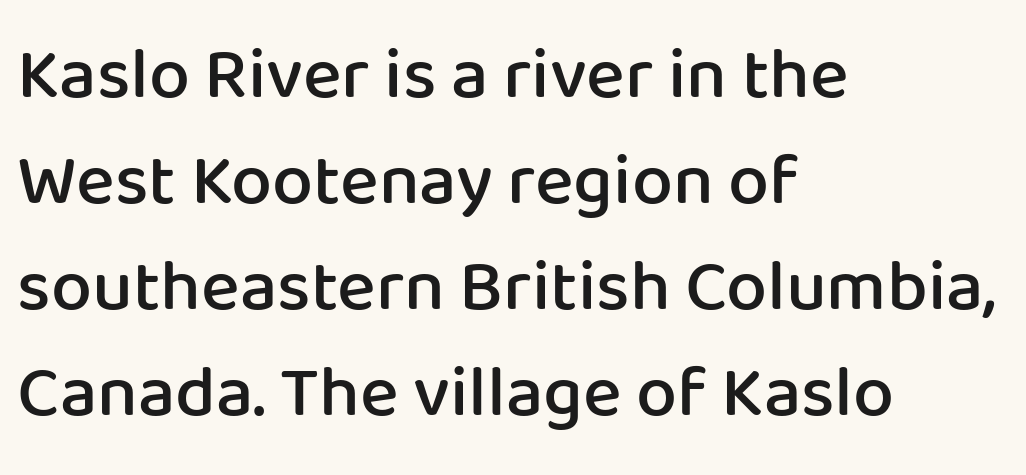
{"serif": "no", "italic": "no", "bold": "semi", "weight": "semibold", "width": "normal", "stroke_contrast": "low", "x_height": "medium", "monospaced": "no", "underline": "no", "align": "left", "line_spacing": "normal", "line_spacing_ratio": 1.45, "letter_spacing": "normal", "letter_spacing_em": 0.0, "glyph_px": 73}
